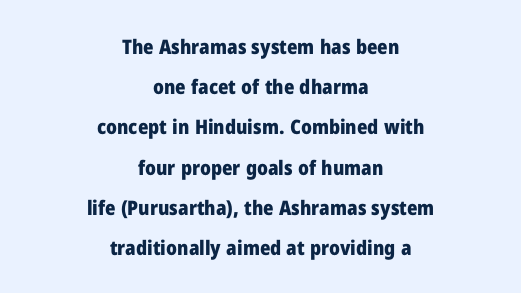
Q: Is the text bold? A: Yes.
Q: Is the text italic (slanted)? A: No, it is upright.
Q: Is the text underlined? A: No.
Q: How is the paragraph aligned? A: Centered.
Q: Is the spacing between letters normal or unusually wide? A: Normal.
Q: Is the spacing between lines tight, normal or loose? A: Loose.
